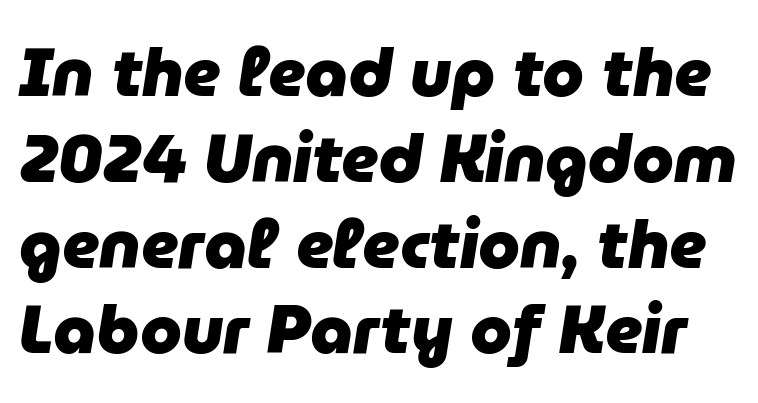
The image shows 67 px heavy type, italic (leaning right); set normal line spacing (1.28x), normal letter spacing, not underlined; low stroke contrast and a medium x-height.
